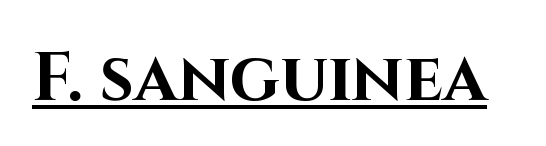
The image shows 68 px bold sans-serif type, upright; set normal letter spacing, underlined; high stroke contrast and a large x-height.
